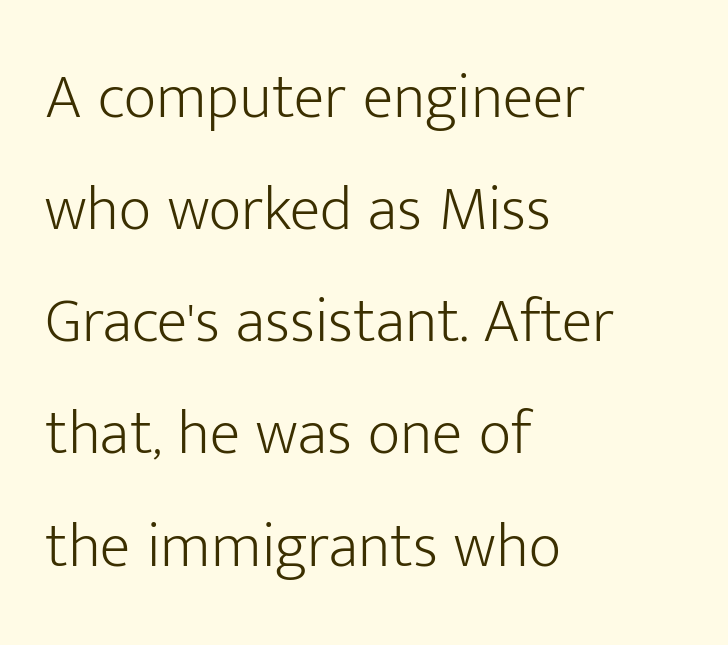
Q: Is the text bold? A: No.
Q: Is the text italic (slanted)? A: No, it is upright.
Q: Is the typeface a serif or a sans-serif typeface? A: Sans-serif.
Q: Is the text underlined? A: No.
Q: How is the paragraph aligned? A: Left-aligned.
Q: Is the spacing between letters normal or unusually wide? A: Normal.
Q: Width (condensed, normal, or wide)? A: Normal.
Q: Stroke contrast? A: Low.
Q: x-height? A: Medium.
Q: Monospaced? A: No.
